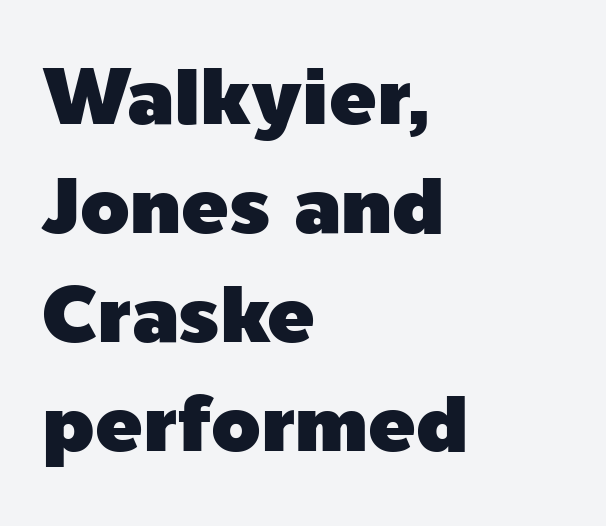
Q: Is the text italic (slanted)? A: No, it is upright.
Q: Is the typeface a serif or a sans-serif typeface? A: Sans-serif.
Q: Is the text underlined? A: No.
Q: How is the paragraph aligned? A: Left-aligned.
Q: Is the spacing between letters normal or unusually wide? A: Normal.
Q: Is the spacing between lines tight, normal or loose? A: Normal.
Q: Width (condensed, normal, or wide)? A: Normal.
Q: x-height? A: Medium.
Q: Monospaced? A: No.
